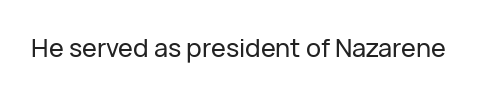
{"italic": "no", "underline": "no", "letter_spacing": "normal", "letter_spacing_em": 0.0, "glyph_px": 25}
